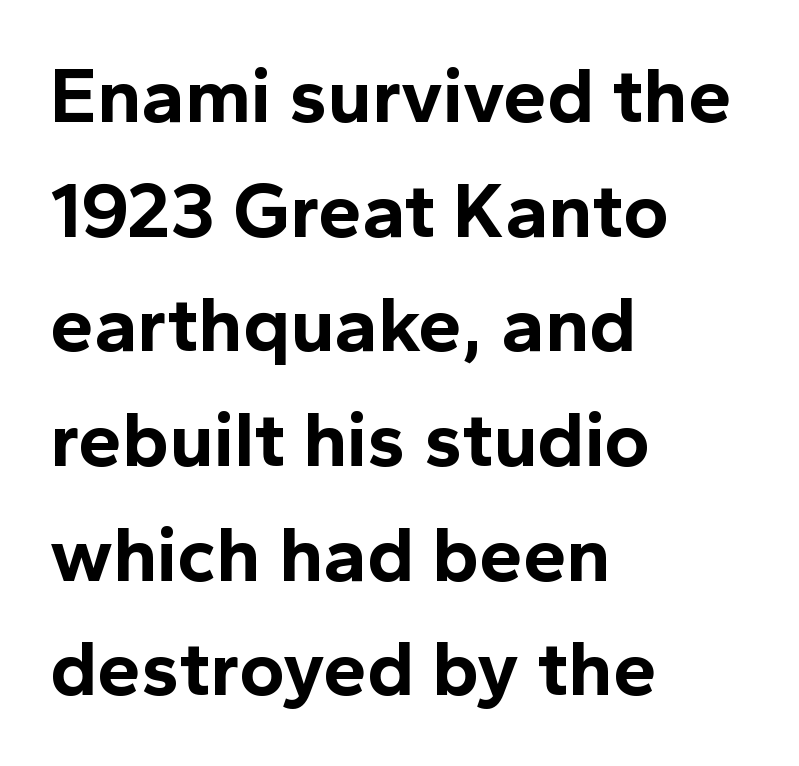
The image shows 78 px bold sans-serif type, upright; set left-aligned, normal line spacing (1.47x), normal letter spacing, not underlined; a medium x-height.
